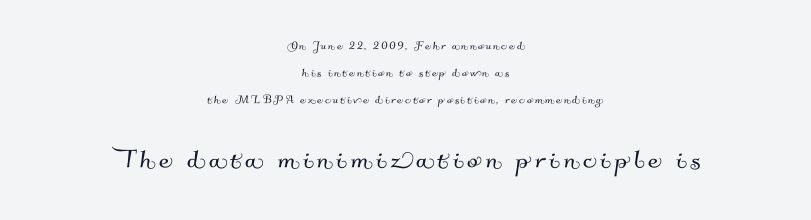
The image shows 32 px sans-serif type; set centered, loose line spacing (1.93x), not underlined; the second (bottom) block is 2.29x larger; medium stroke contrast and a small x-height.
